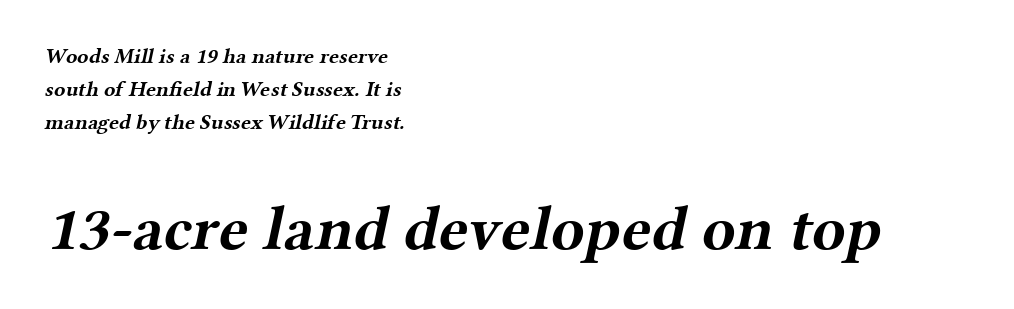
You get the small type first, then a jump to larger type. These lines sit exactly where default settings would place them. Serifs: yes, visible at the terminals of the letterforms. The characters look thick and weighty, a clear bold. Think of a printed novel: that variable character pitch is what you see here.
